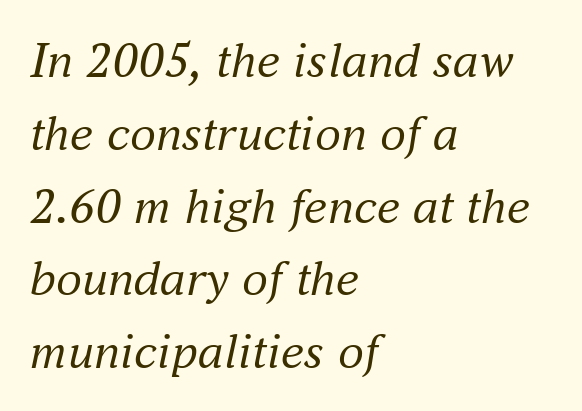
The gaps between neighbouring characters are ordinary and unremarkable. This is oblique type, the kind used for emphasis or titles. Which margin do the lines hug? The left one — the right edge is uneven. Stems and bowls with no extra thickness — not bold. Letters rest on an invisible, unmarked baseline.
